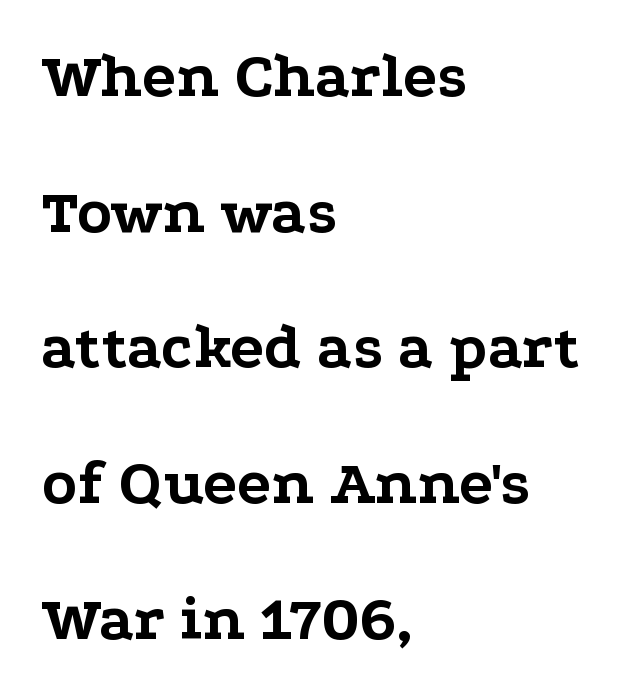
{"serif": "yes", "italic": "no", "bold": "yes", "weight": "bold", "width": "wide", "stroke_contrast": "low", "x_height": "medium", "monospaced": "no", "underline": "no", "align": "left", "line_spacing": "loose", "line_spacing_ratio": 2.12, "letter_spacing": "normal", "letter_spacing_em": 0.0, "glyph_px": 64}
